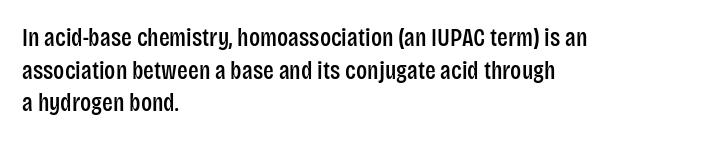
The image shows 25 px text type, upright; set left-aligned, normal line spacing (1.31x), normal letter spacing, not underlined.
